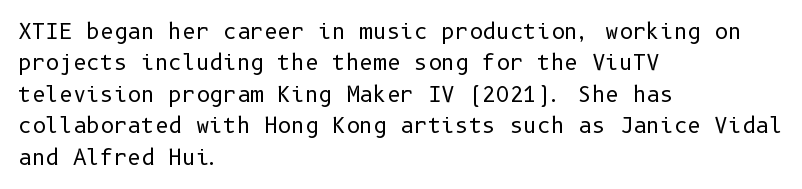
Each row of text sits above clean, open space. Italic? Not at all — the glyphs are vertical. Typeset ragged right — the left edge is the straight one. Each word holds together tightly as a unit, with standard inter-letter gaps. Interline gaps are of average width in this sample.
